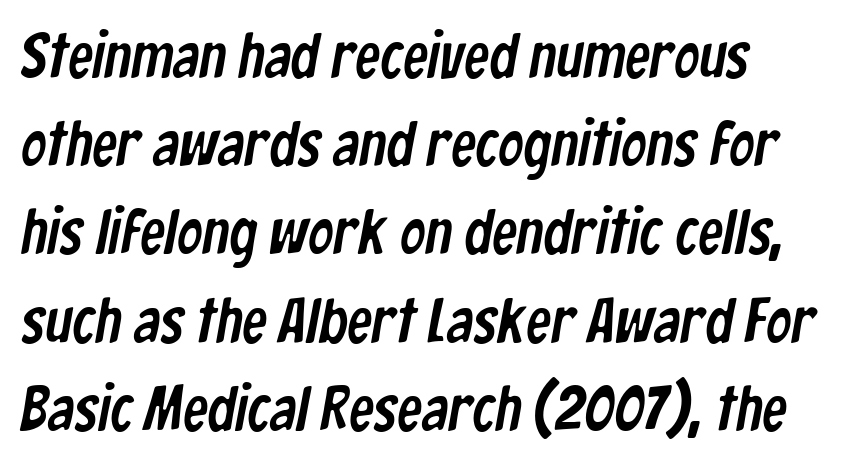
{"serif": "no", "width": "condensed", "stroke_contrast": "low", "x_height": "medium", "monospaced": "no", "underline": "no", "line_spacing": "normal", "line_spacing_ratio": 1.4, "letter_spacing": "normal", "letter_spacing_em": 0.0, "glyph_px": 63}
